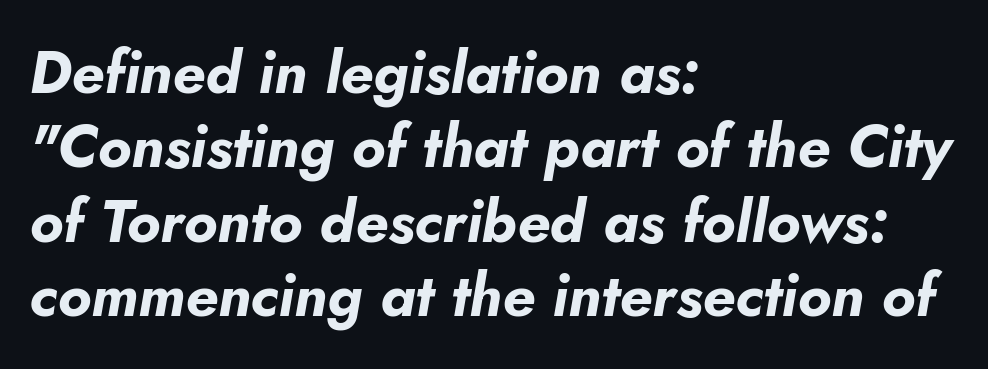
The image shows 59 px bold type, italic (leaning right); set left-aligned, normal line spacing (1.26x), normal letter spacing, not underlined; low stroke contrast and a small x-height.
